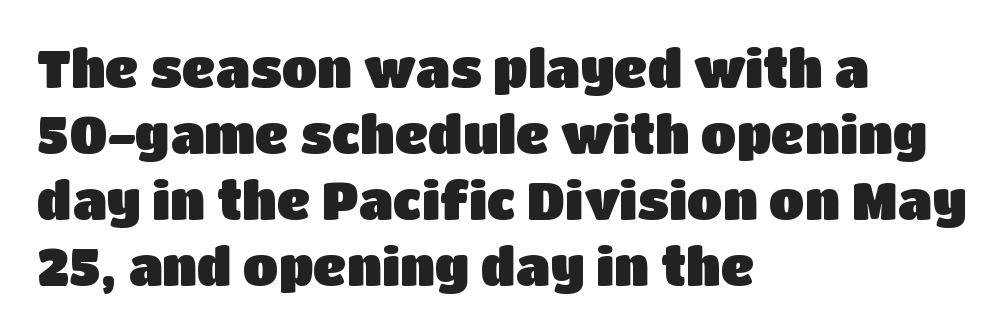
Q: Is the text italic (slanted)? A: No, it is upright.
Q: Is the typeface a serif or a sans-serif typeface? A: Sans-serif.
Q: Is the text underlined? A: No.
Q: How is the paragraph aligned? A: Left-aligned.
Q: Is the spacing between letters normal or unusually wide? A: Normal.
Q: Is the spacing between lines tight, normal or loose? A: Normal.
Q: Width (condensed, normal, or wide)? A: Normal.
Q: Stroke contrast? A: Low.
Q: x-height? A: Large.
Q: Monospaced? A: No.
